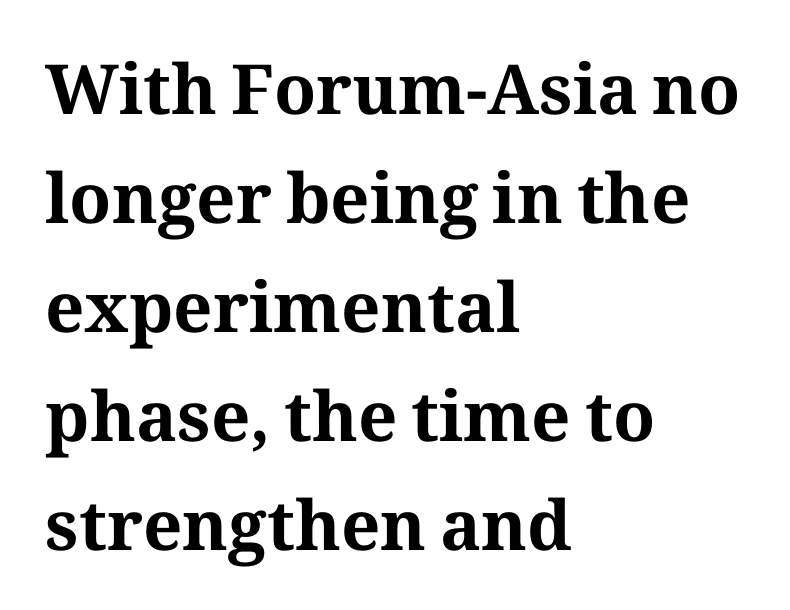
Caption: bold face, heavy strokes. Do the characters align in a grid? No, the font is proportional. A typesetter would call this leading conventional body-copy spacing. Each line starts at the same left margin while the right side varies.
